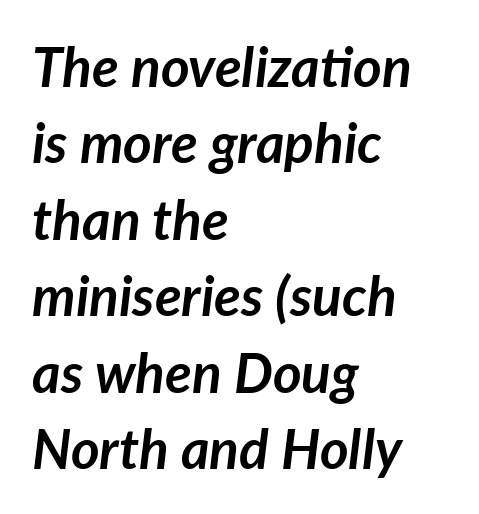
The area under the type is left untouched. Looks like regular typesetting: each glyph gets only the width it needs. Caption: multi-line text, flush left, ragged right. Its strokes are broad and dark, the hallmark of bold type. The passage shown stacks its lines at a standard gap. Would a proofreader flag this as italicized? Yes.
